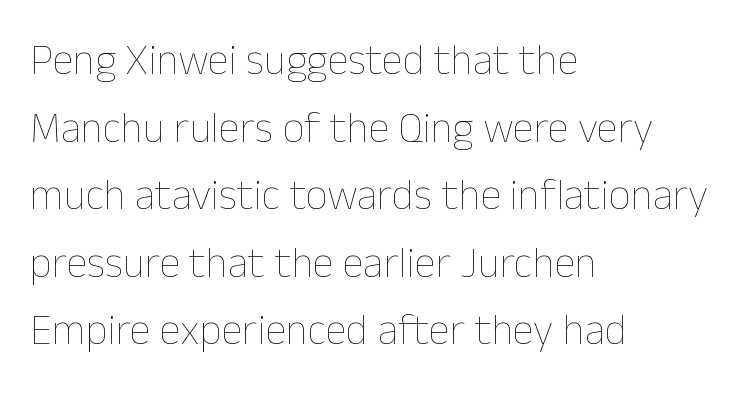
The image shows 43 px thin type, upright; set left-aligned, normal line spacing (1.57x), normal letter spacing, not underlined; low stroke contrast and a medium x-height.
